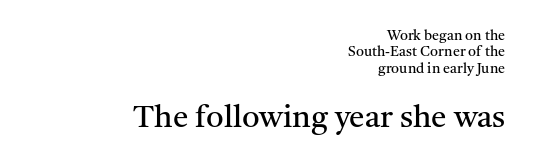
The image shows 31 px regular-weight serif type, upright; set right-aligned, line spacing 1.17x, normal letter spacing, not underlined; the second (bottom) block is 2.21x larger; medium stroke contrast and a medium x-height.
